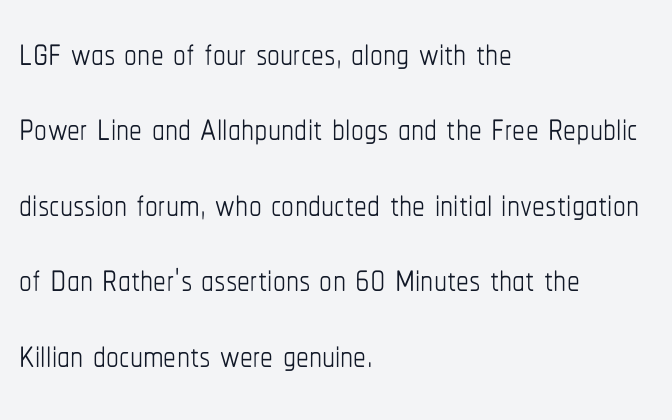
{"italic": "no", "bold": "no", "weight": "thin", "width": "condensed", "stroke_contrast": "low", "x_height": "medium", "monospaced": "no", "underline": "no", "align": "left", "line_spacing": "normal", "line_spacing_ratio": 1.48, "letter_spacing": "normal", "letter_spacing_em": 0.0, "glyph_px": 51}
